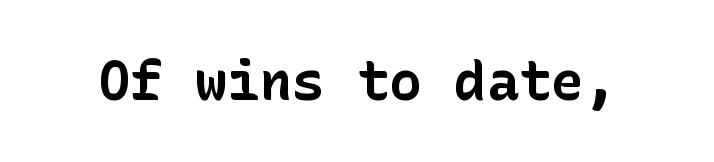
Quick note: not italic, upright. Heft: maximum for text — a bold. Tracking here is standard; glyphs follow each other at the usual distance. This sample uses a sans-serif face.
